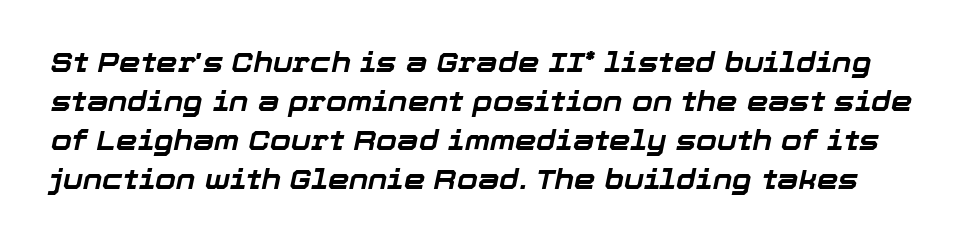
The image shows 27 px bold type, italic (leaning right); set normal line spacing (1.44x), normal letter spacing, not underlined.
